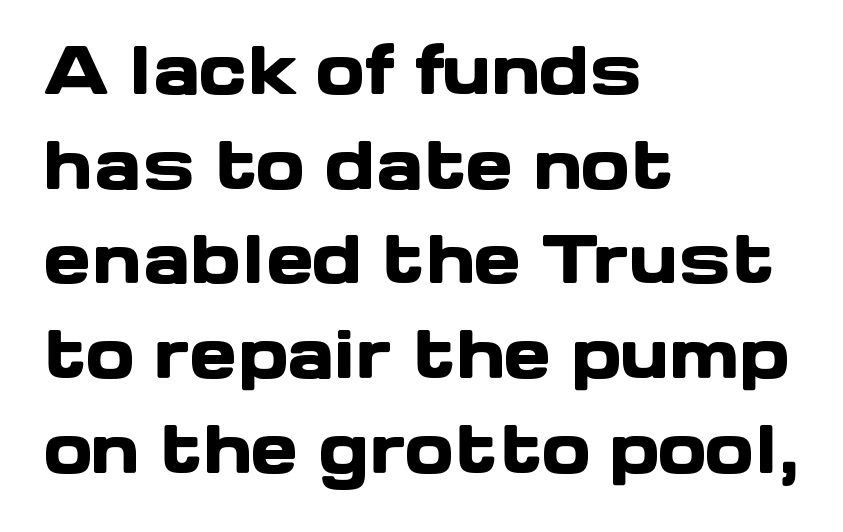
Q: Is the text bold? A: Yes.
Q: Is the text italic (slanted)? A: No, it is upright.
Q: Is the typeface a serif or a sans-serif typeface? A: Sans-serif.
Q: Is the text underlined? A: No.
Q: How is the paragraph aligned? A: Left-aligned.
Q: Is the spacing between letters normal or unusually wide? A: Normal.
Q: Is the spacing between lines tight, normal or loose? A: Normal.
Q: Width (condensed, normal, or wide)? A: Wide.
Q: Stroke contrast? A: Low.
Q: x-height? A: Medium.
Q: Monospaced? A: No.
